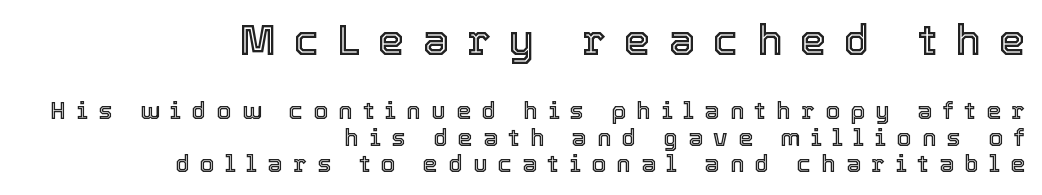
The image shows 42 px text type, upright; set right-aligned, tight line spacing (1.11x), unusually wide letter spacing (+0.43 em), not underlined; the first (top) block is 1.75x larger; a medium x-height.
